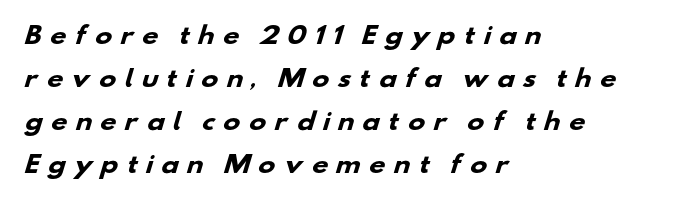
The image shows 23 px bold type; set left-aligned, line spacing 1.87x, unusually wide letter spacing (+0.33 em), not underlined.
